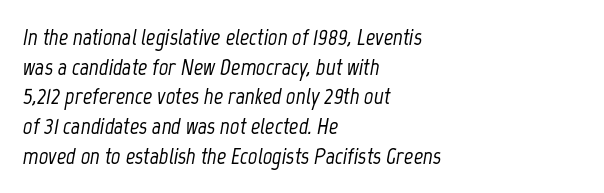
Q: Is the text italic (slanted)? A: Yes, it leans right by about 12 degrees.
Q: Is the text underlined? A: No.
Q: How is the paragraph aligned? A: Left-aligned.
Q: Is the spacing between letters normal or unusually wide? A: Normal.
Q: Is the spacing between lines tight, normal or loose? A: Normal.
